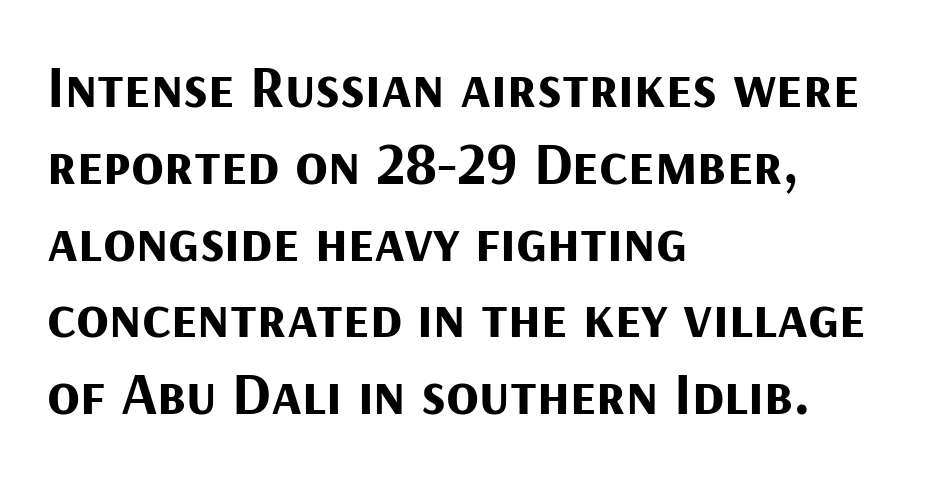
The image shows 60 px bold sans-serif type, upright; set left-aligned, normal line spacing (1.28x), normal letter spacing, not underlined; medium stroke contrast and a medium x-height.
